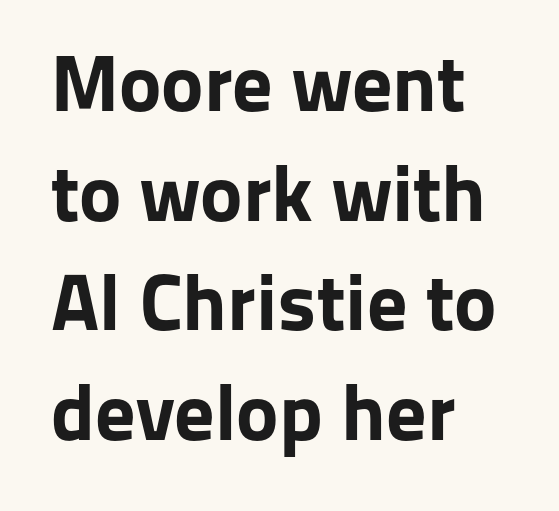
{"serif": "no", "italic": "no", "bold": "yes", "weight": "bold", "width": "normal", "stroke_contrast": "low", "x_height": "medium", "monospaced": "no", "underline": "no", "align": "left", "line_spacing": "normal", "line_spacing_ratio": 1.37, "letter_spacing": "normal", "letter_spacing_em": 0.0, "glyph_px": 80}
